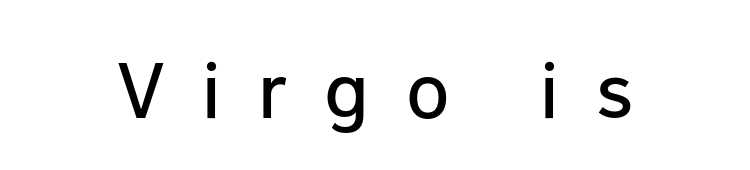
Q: Is the text italic (slanted)? A: No, it is upright.
Q: Is the typeface a serif or a sans-serif typeface? A: Sans-serif.
Q: Is the text underlined? A: No.
Q: Is the spacing between letters normal or unusually wide? A: Unusually wide.
Q: Width (condensed, normal, or wide)? A: Normal.
Q: Stroke contrast? A: Low.
Q: x-height? A: Medium.
Q: Monospaced? A: No.
